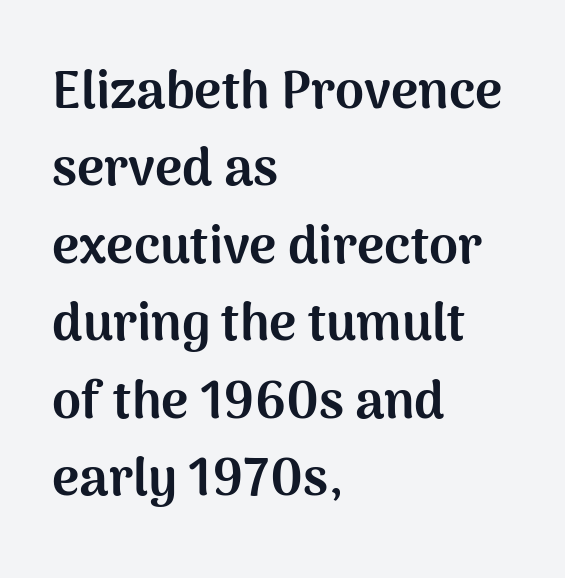
Nope, no serifs anywhere on these letters. You could not count columns in this text — the font is proportionally spaced. The letters sit at their default tracking, neither squeezed nor spread. Beneath every word, the page is bare. Caption: multi-line text, flush left, ragged right. Set as a true bold cut, around the 700 mark.
